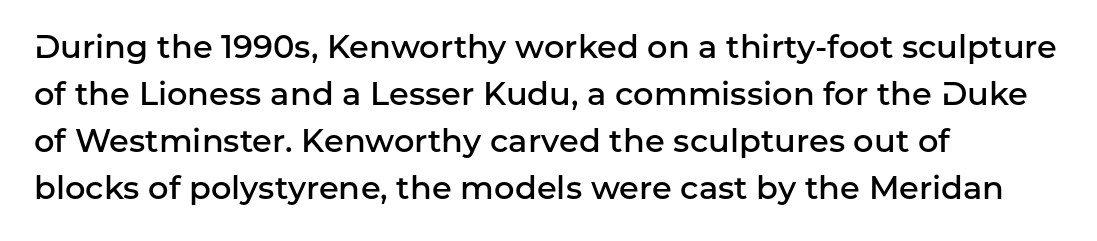
{"serif": "no", "italic": "no", "bold": "semi", "weight": "semibold", "width": "normal", "stroke_contrast": "low", "x_height": "medium", "monospaced": "no", "underline": "no", "align": "left", "line_spacing": "normal", "line_spacing_ratio": 1.47, "letter_spacing": "normal", "letter_spacing_em": 0.0, "glyph_px": 32}
